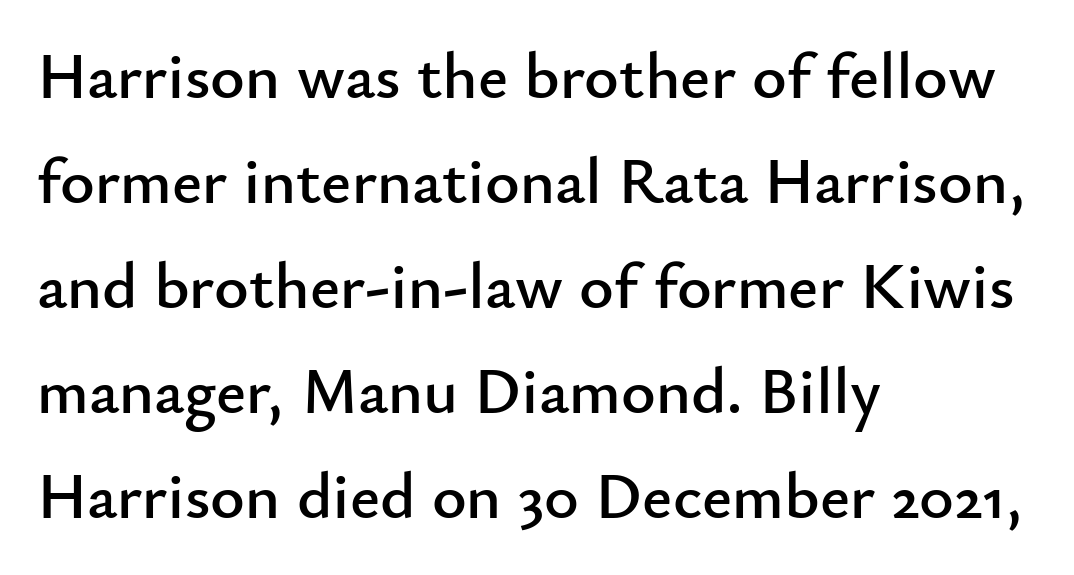
{"serif": "no", "italic": "no", "width": "normal", "stroke_contrast": "low", "x_height": "small", "monospaced": "no", "underline": "no", "align": "left", "line_spacing": "normal", "line_spacing_ratio": 1.59, "letter_spacing": "normal", "letter_spacing_em": 0.0, "glyph_px": 66}
